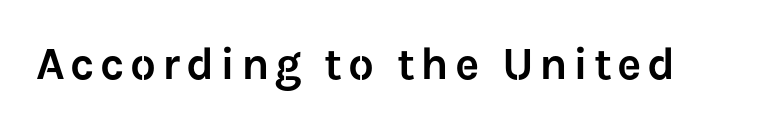
The image shows 46 px sans-serif type, upright; set not underlined; low stroke contrast and a medium x-height.
